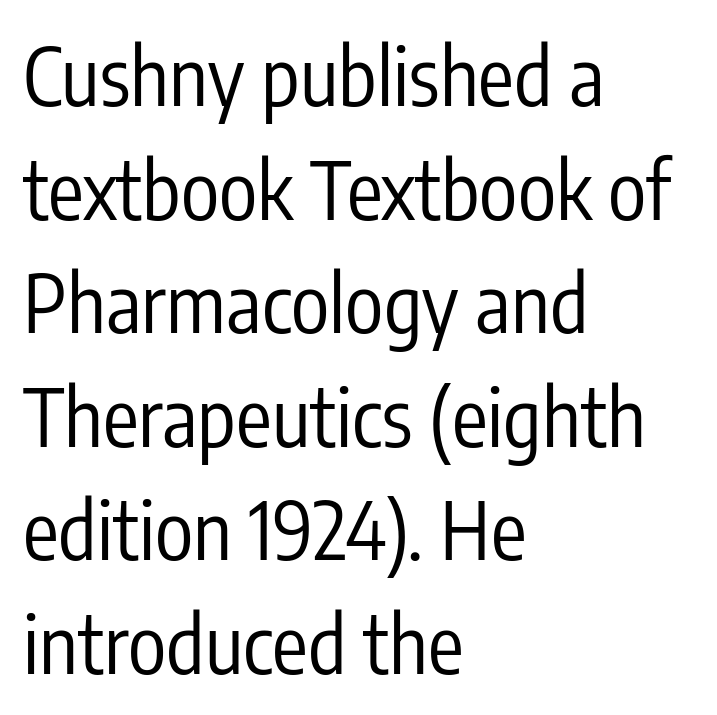
The image shows 80 px regular-weight, condensed sans-serif type, upright; set left-aligned, normal line spacing (1.42x), normal letter spacing, not underlined; low stroke contrast and a medium x-height.
